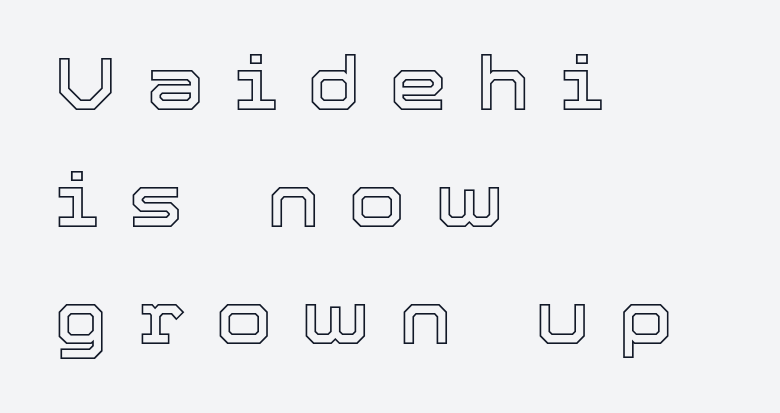
Anything drawn beneath the words? Only blank space. Short note: letters widely spaced. A typesetter would call this proportional, since set widths differ per character. The rendering uses a moderate line-height, typical for paragraphs. Visually the block forms a straight wall on the left and a jagged coastline on the right.
